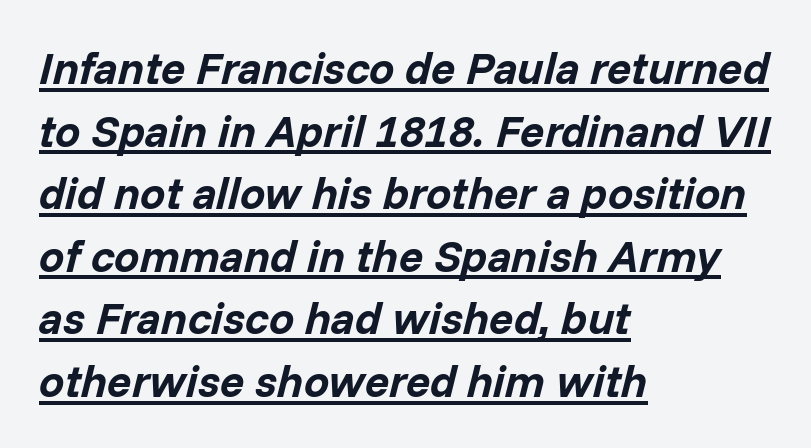
Vertically, the passage feels balanced, rows spaced as you'd expect. Yep, that's italic — everything's leaning. Each line of the rendering has a horizontal stroke beneath the glyphs. Spacing verdict: proportional, widths tailored to each character. Here the glyphs are tracked normally, forming tight word shapes. Notice how thick the strokes are: this is what a full bold looks like.
